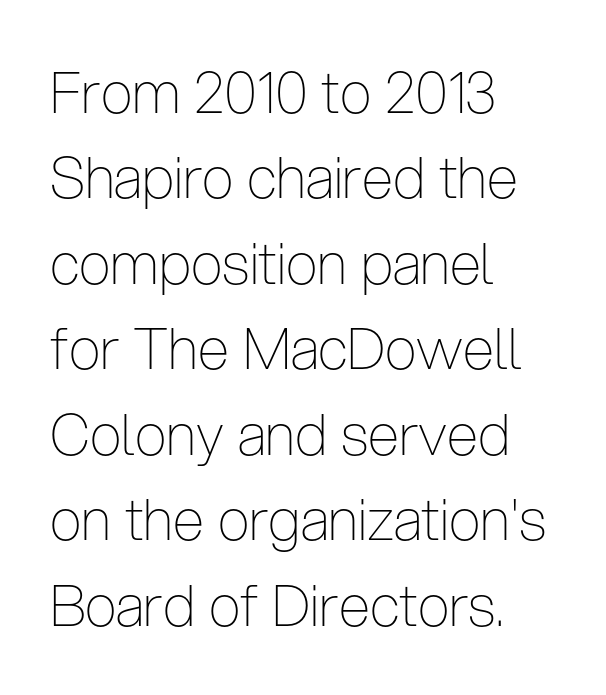
This reads as an unemphasized weight, regular at the heaviest. The tracking reads as untouched default to a designer's eye. Lines of text with bare space underneath. Layout note: lines flush left. Look at the bottom of the vertical strokes: they stop flat, with no serifs.
